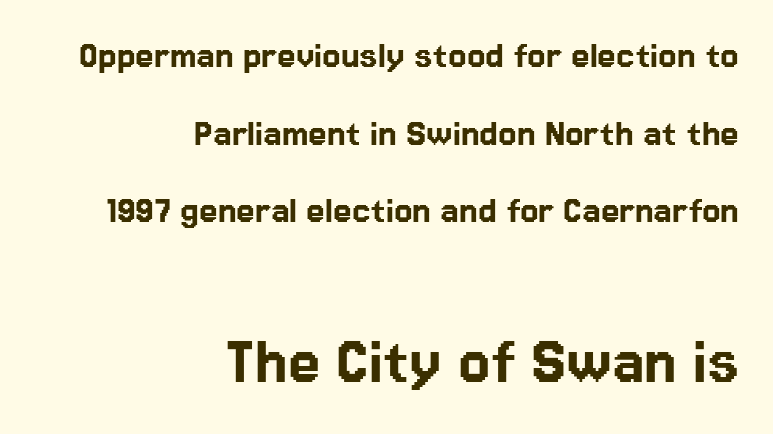
Q: Is the text italic (slanted)? A: No, it is upright.
Q: Is the typeface a serif or a sans-serif typeface? A: Sans-serif.
Q: Is the text underlined? A: No.
Q: How is the paragraph aligned? A: Right-aligned.
Q: Is the spacing between letters normal or unusually wide? A: Normal.
Q: Which block of text is set in a larger size, the first (top) or the second (bottom)? A: The second (bottom) one.
Q: Width (condensed, normal, or wide)? A: Normal.
Q: Stroke contrast? A: Low.
Q: x-height? A: Medium.
Q: Monospaced? A: No.
